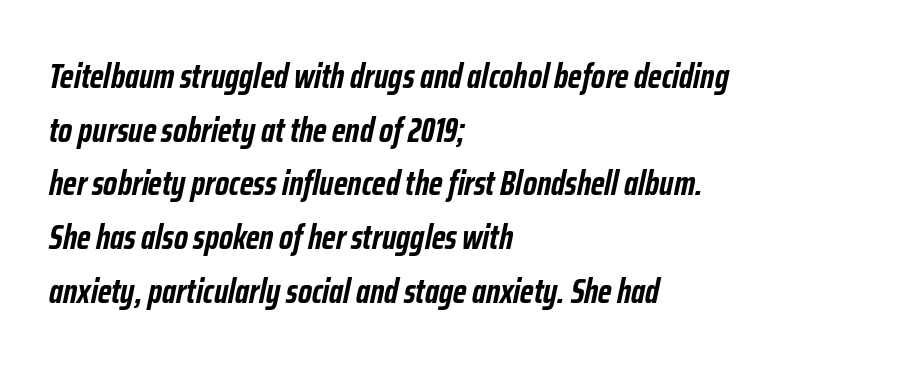
The image shows 34 px semibold, condensed type, italic (leaning right); set left-aligned, normal line spacing (1.58x), normal letter spacing, not underlined; low stroke contrast and a medium x-height.
